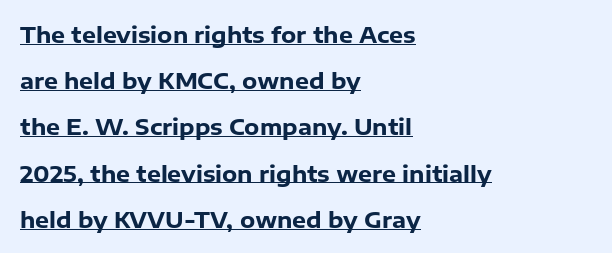
You'd pick this weight for a headline — it's a proper bold. Short note: letters normally spaced. Has an underline been added? It has. This sample is left-justified, so line endings fall wherever the words run out.
